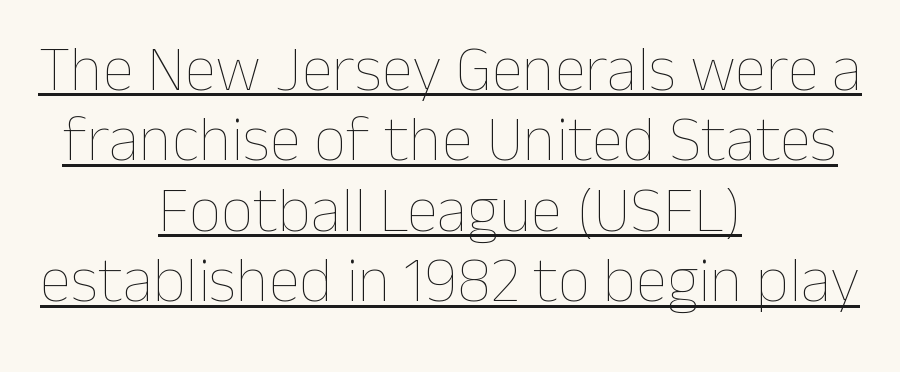
The image shows 64 px thin type, upright; set centered, tight line spacing (1.1x), normal letter spacing, underlined; low stroke contrast and a medium x-height.
